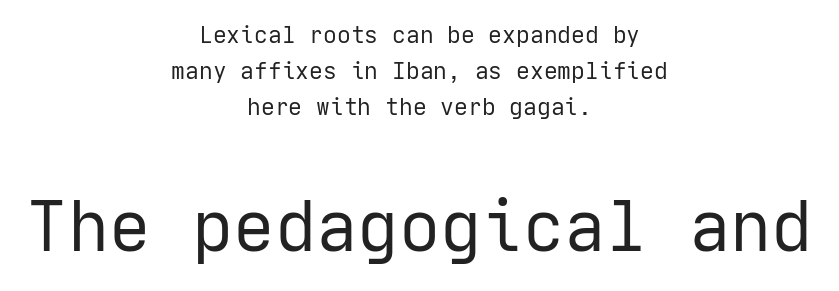
{"serif": "no", "italic": "no", "bold": "no", "weight": "regular", "width": "normal", "stroke_contrast": "low", "x_height": "medium", "underline": "no", "align": "center", "line_spacing": "normal", "line_spacing_ratio": 1.57, "letter_spacing": "normal", "letter_spacing_em": 0.0, "larger_block": "second", "size_ratio": 3.0, "glyph_px": 69}
